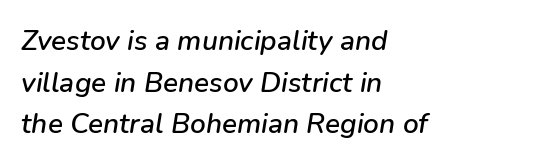
Q: Is the text italic (slanted)? A: Yes, it leans right by about 9 degrees.
Q: Is the text underlined? A: No.
Q: How is the paragraph aligned? A: Left-aligned.
Q: Is the spacing between letters normal or unusually wide? A: Normal.
Q: Is the spacing between lines tight, normal or loose? A: Normal.
Q: Width (condensed, normal, or wide)? A: Normal.
Q: Stroke contrast? A: Low.
Q: x-height? A: Medium.
Q: Monospaced? A: No.
